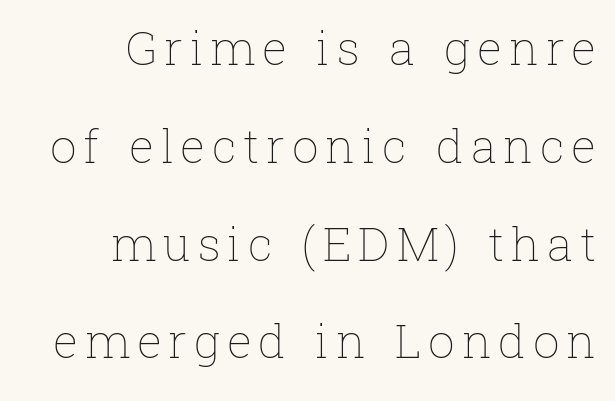
{"italic": "no", "bold": "no", "weight": "thin", "width": "normal", "stroke_contrast": "low", "x_height": "medium", "monospaced": "no", "underline": "no", "align": "right", "line_spacing": "loose", "line_spacing_ratio": 2.08, "glyph_px": 47}
